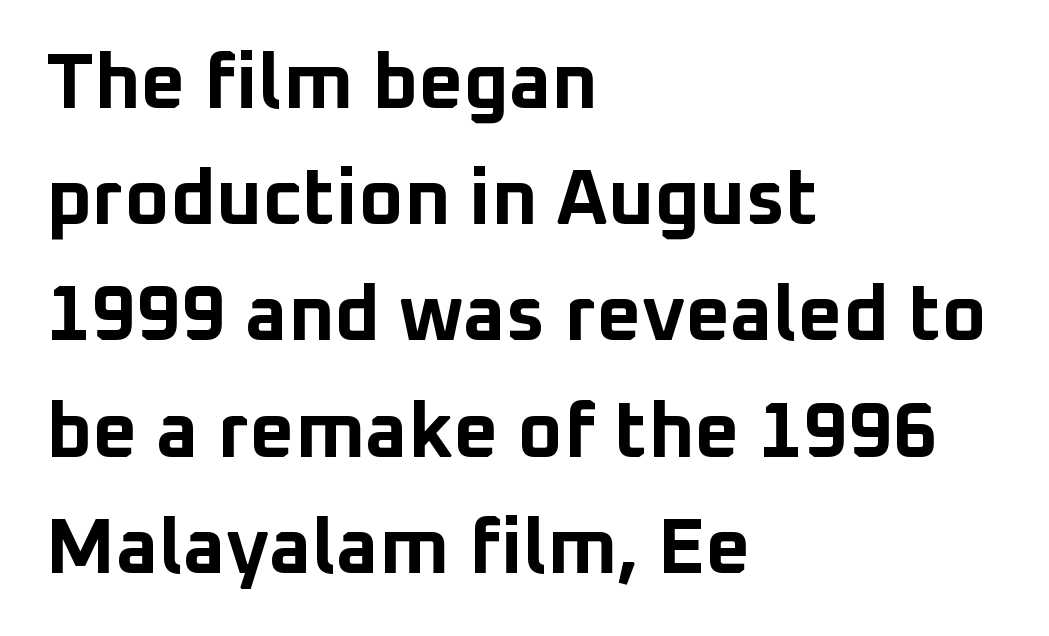
{"serif": "no", "italic": "no", "bold": "yes", "weight": "bold", "width": "normal", "stroke_contrast": "low", "x_height": "medium", "monospaced": "no", "underline": "no", "align": "left", "line_spacing": "normal", "line_spacing_ratio": 1.49, "letter_spacing": "normal", "letter_spacing_em": 0.0, "glyph_px": 78}
